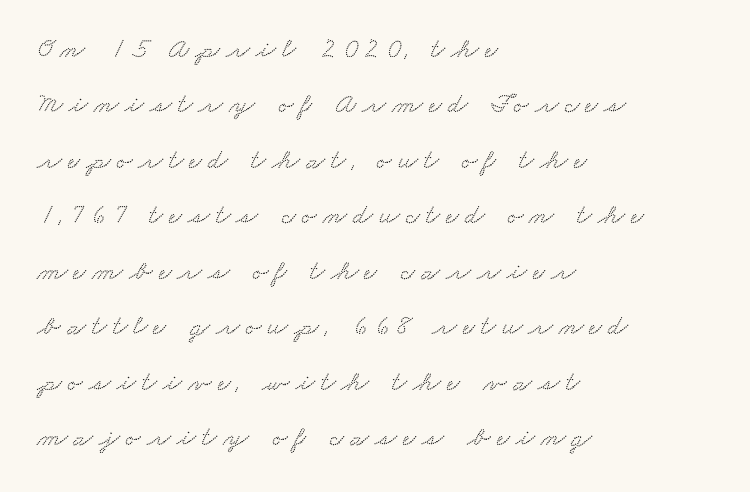
{"serif": "yes", "width": "wide", "stroke_contrast": "low", "x_height": "small", "monospaced": "no", "underline": "no", "align": "left", "line_spacing": "loose", "line_spacing_ratio": 1.98, "letter_spacing": "wide", "letter_spacing_em": 0.22, "glyph_px": 28}
